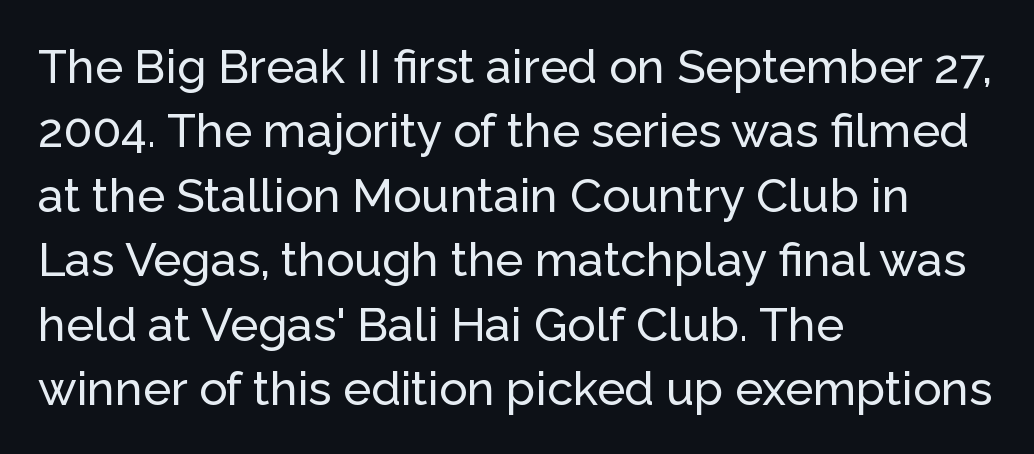
Q: Is the text italic (slanted)? A: No, it is upright.
Q: Is the typeface a serif or a sans-serif typeface? A: Sans-serif.
Q: Is the text underlined? A: No.
Q: How is the paragraph aligned? A: Left-aligned.
Q: Is the spacing between letters normal or unusually wide? A: Normal.
Q: Is the spacing between lines tight, normal or loose? A: Normal.
Q: Width (condensed, normal, or wide)? A: Normal.
Q: Stroke contrast? A: Low.
Q: x-height? A: Medium.
Q: Monospaced? A: No.
